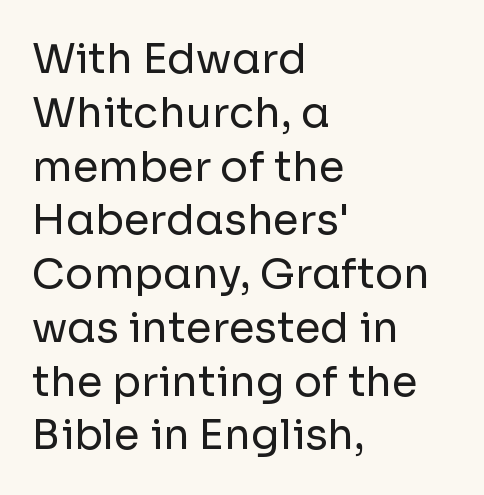
Evenly set lines give the paragraph a standard silhouette. The space directly below the letters is spotless. This sample uses an upright cut, with every glyph sitting square on the baseline. The typeface chosen for these lines omits serifs.
